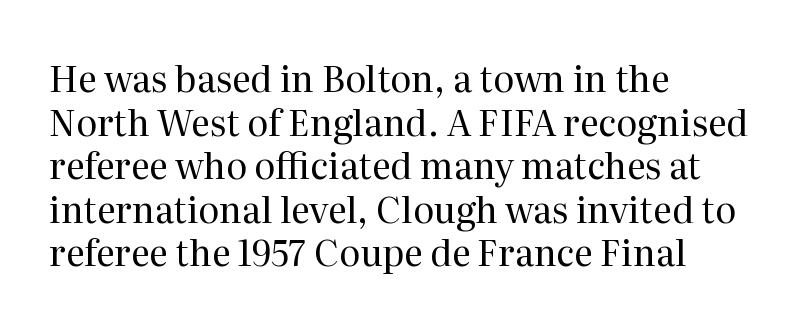
{"serif": "yes", "italic": "no", "bold": "no", "weight": "regular", "width": "normal", "stroke_contrast": "medium", "x_height": "medium", "monospaced": "no", "underline": "no", "align": "left", "line_spacing_ratio": 1.21, "letter_spacing": "normal", "letter_spacing_em": 0.0, "glyph_px": 36}
